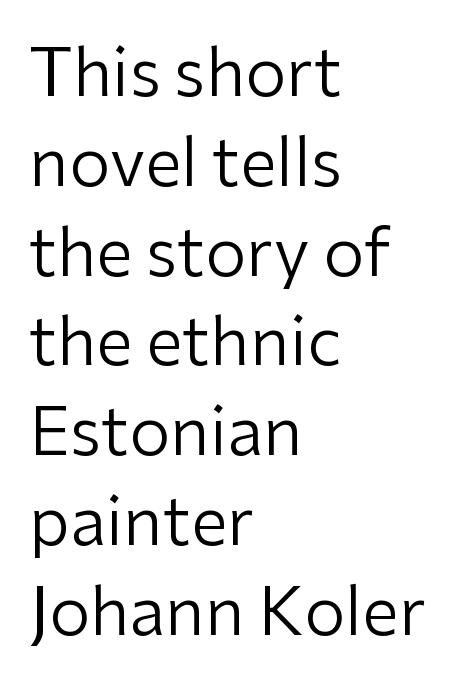
{"serif": "no", "italic": "no", "bold": "no", "weight": "regular", "width": "normal", "stroke_contrast": "low", "x_height": "medium", "monospaced": "no", "underline": "no", "align": "left", "line_spacing": "normal", "line_spacing_ratio": 1.36, "letter_spacing": "normal", "letter_spacing_em": 0.0, "glyph_px": 66}
